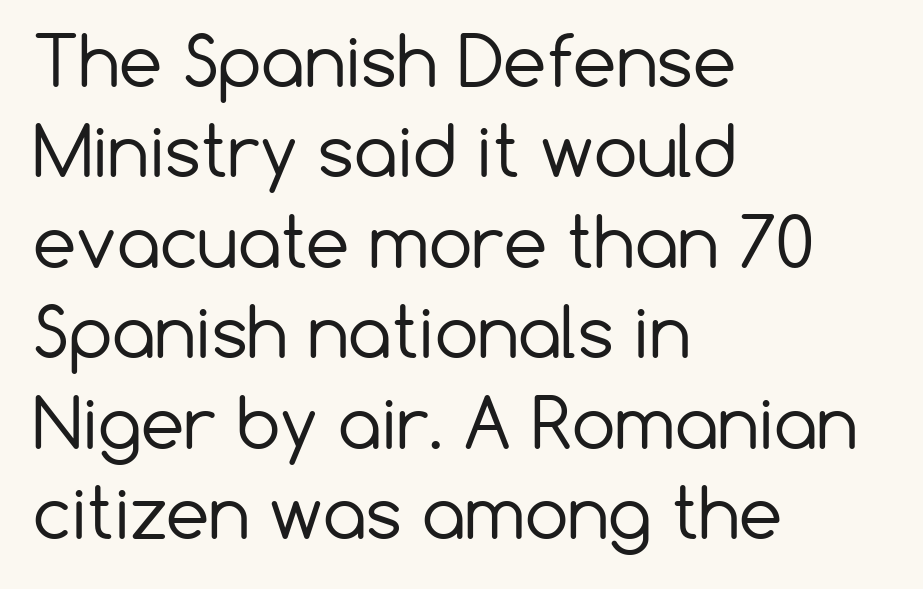
Q: Is the text bold? A: No.
Q: Is the text italic (slanted)? A: No, it is upright.
Q: Is the typeface a serif or a sans-serif typeface? A: Sans-serif.
Q: Is the text underlined? A: No.
Q: How is the paragraph aligned? A: Left-aligned.
Q: Is the spacing between letters normal or unusually wide? A: Normal.
Q: Is the spacing between lines tight, normal or loose? A: Normal.
Q: Width (condensed, normal, or wide)? A: Normal.
Q: Stroke contrast? A: Low.
Q: x-height? A: Medium.
Q: Monospaced? A: No.
